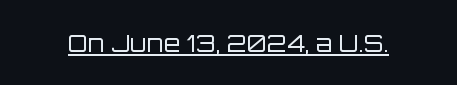
{"italic": "no", "bold": "no", "underline": "yes", "letter_spacing": "normal", "letter_spacing_em": 0.0, "glyph_px": 24}
